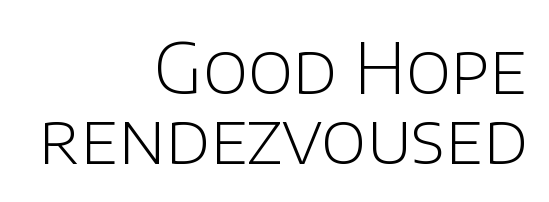
Q: Is the text bold? A: No.
Q: Is the text italic (slanted)? A: No, it is upright.
Q: Is the typeface a serif or a sans-serif typeface? A: Sans-serif.
Q: Is the text underlined? A: No.
Q: How is the paragraph aligned? A: Right-aligned.
Q: Is the spacing between letters normal or unusually wide? A: Normal.
Q: Is the spacing between lines tight, normal or loose? A: Tight.
Q: Width (condensed, normal, or wide)? A: Normal.
Q: Stroke contrast? A: Low.
Q: x-height? A: Large.
Q: Monospaced? A: No.
